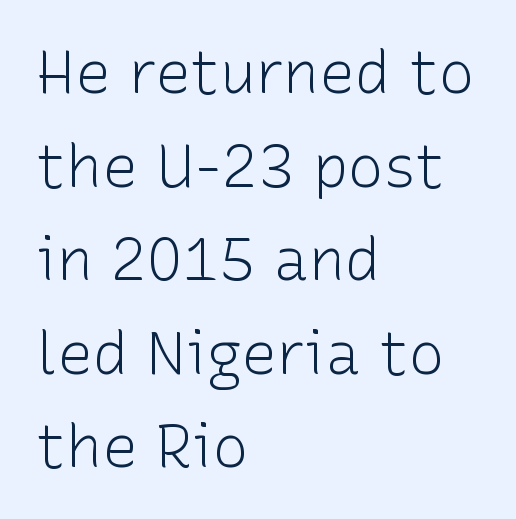
Q: Is the text bold? A: No.
Q: Is the text italic (slanted)? A: No, it is upright.
Q: Is the typeface a serif or a sans-serif typeface? A: Sans-serif.
Q: Is the text underlined? A: No.
Q: How is the paragraph aligned? A: Left-aligned.
Q: Is the spacing between letters normal or unusually wide? A: Normal.
Q: Is the spacing between lines tight, normal or loose? A: Normal.
Q: Width (condensed, normal, or wide)? A: Normal.
Q: Stroke contrast? A: Low.
Q: x-height? A: Medium.
Q: Monospaced? A: No.
